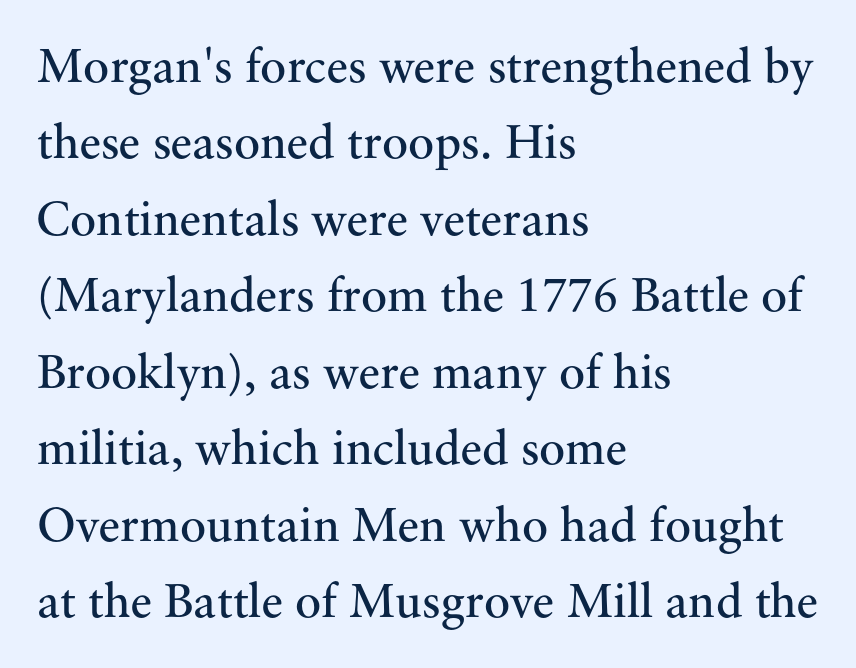
The image shows 49 px regular-weight serif type, upright; set left-aligned, normal line spacing (1.56x), normal letter spacing, not underlined; medium stroke contrast and a small x-height.
